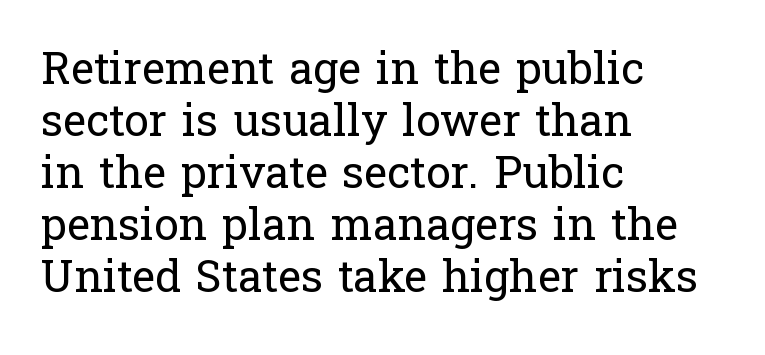
The image shows 44 px regular-weight serif type, upright; set left-aligned, line spacing 1.18x, normal letter spacing, not underlined; low stroke contrast and a medium x-height.
